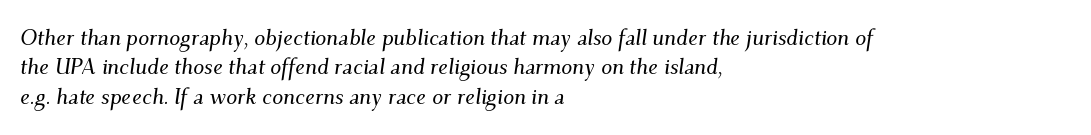
{"italic": "yes", "lean": "right", "slant_degrees": 9, "underline": "no", "align": "left", "line_spacing": "normal", "line_spacing_ratio": 1.34, "letter_spacing": "normal", "letter_spacing_em": 0.0, "glyph_px": 22}
